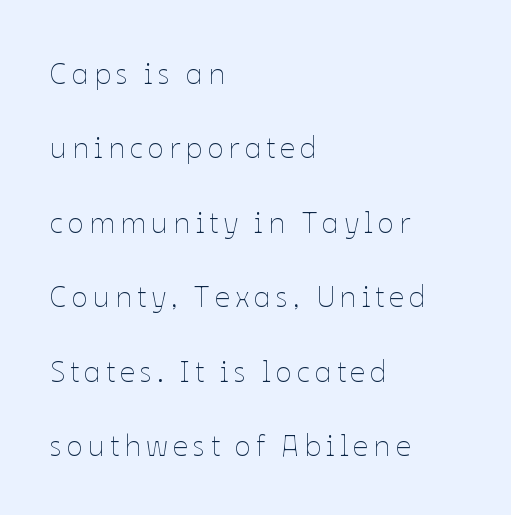
{"italic": "no", "bold": "no", "weight": "thin", "width": "normal", "stroke_contrast": "low", "x_height": "medium", "monospaced": "no", "underline": "no", "align": "left", "line_spacing": "loose", "line_spacing_ratio": 2.48, "glyph_px": 30}
